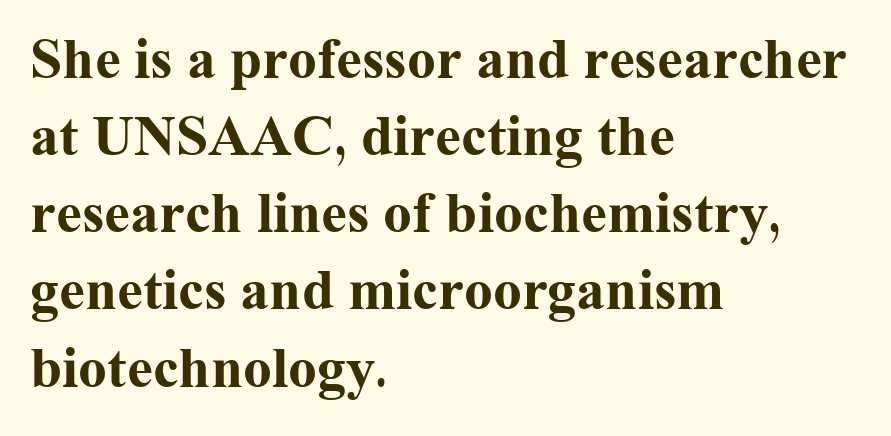
Whoever set this chose a conventional vertical rhythm. Letterform terminals end in serifs throughout the passage. Ordinary non-slanted type is in use. In terms of weight, the rendering is a true, heavy bold. The line texture is even and compact thanks to regular tracking. Only glyphs here, with clear space below each row.
